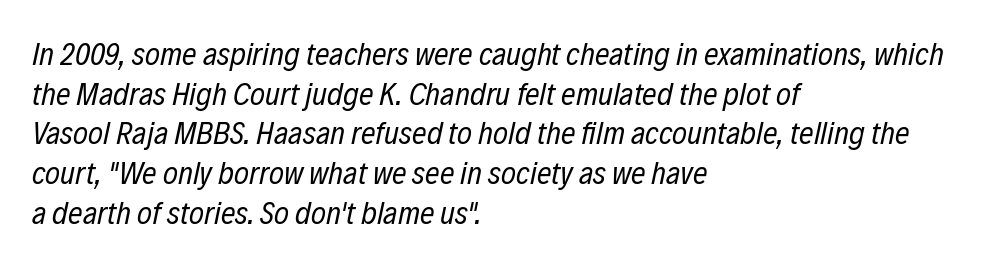
Q: Is the text bold? A: No.
Q: Is the text italic (slanted)? A: Yes, it leans right by about 12 degrees.
Q: Is the text underlined? A: No.
Q: How is the paragraph aligned? A: Left-aligned.
Q: Is the spacing between letters normal or unusually wide? A: Normal.
Q: Width (condensed, normal, or wide)? A: Condensed.
Q: Stroke contrast? A: Low.
Q: x-height? A: Medium.
Q: Monospaced? A: No.
